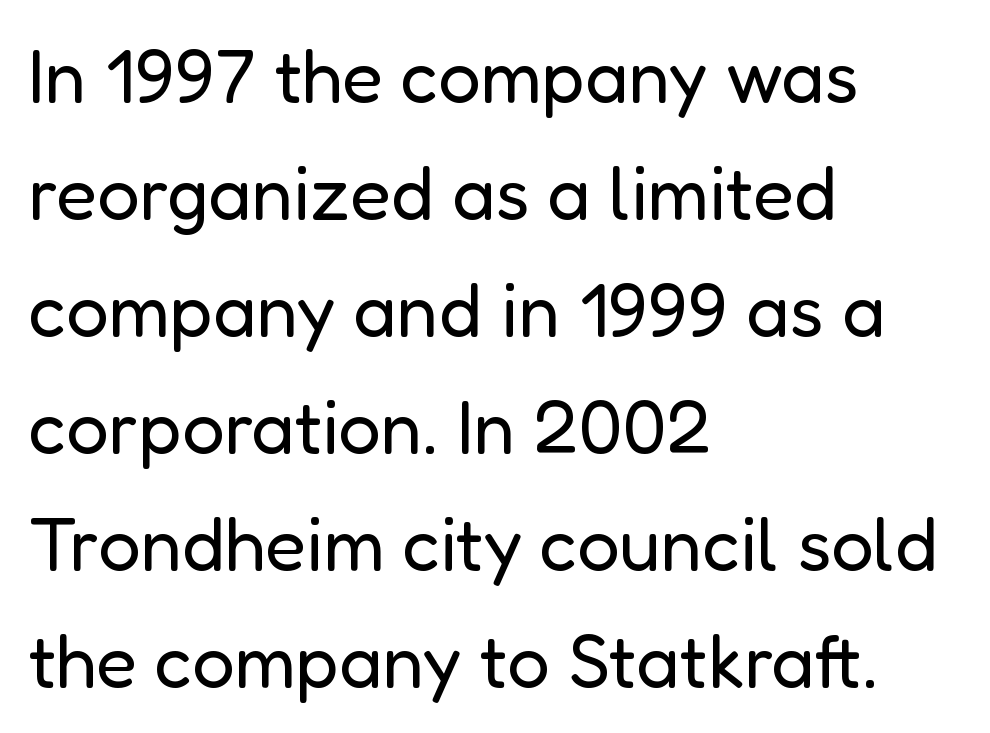
The image shows 75 px regular-weight sans-serif type, upright; set left-aligned, normal line spacing (1.56x), normal letter spacing, not underlined; low stroke contrast and a medium x-height.
